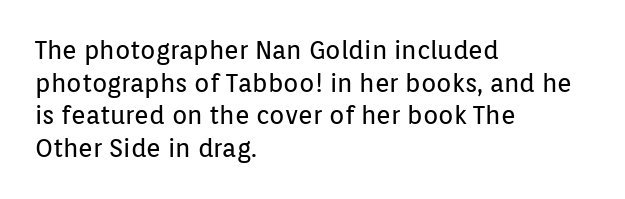
What's the leading like? Ordinary, nothing unusual. The passage shown has conventional tracking throughout. The typography opts for an upright posture over an oblique one. The passage is arranged the way most books set body copy — flush left.
